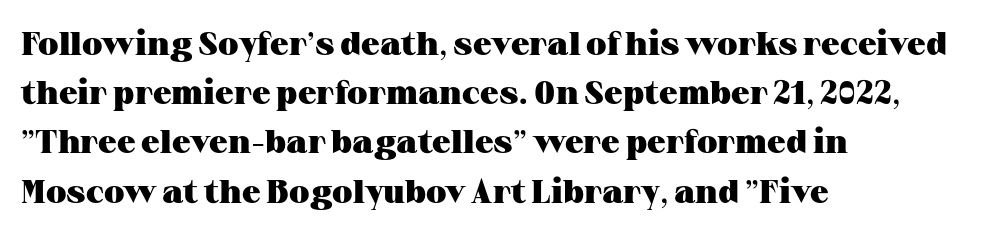
{"serif": "yes", "italic": "no", "bold": "yes", "weight": "heavy", "width": "wide", "stroke_contrast": "medium", "x_height": "medium", "monospaced": "no", "underline": "no", "align": "left", "line_spacing": "normal", "line_spacing_ratio": 1.49, "letter_spacing": "normal", "letter_spacing_em": 0.0, "glyph_px": 33}
